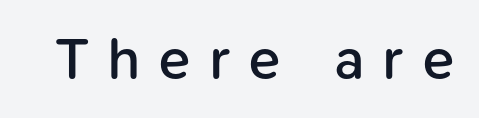
The image shows 58 px semibold sans-serif type, upright; set unusually wide letter spacing (+0.33 em), not underlined; low stroke contrast and a medium x-height.
